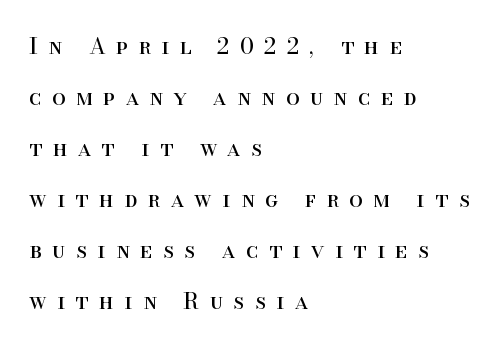
The image shows 22 px text type, upright; set left-aligned, loose line spacing (2.32x), unusually wide letter spacing (+0.48 em), not underlined.
